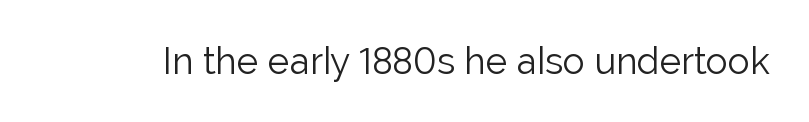
Unmarked baselines from the first word to the last. This is not heavy type; no bold has been used. The font's upright variant was chosen for this text. There is no visible air inserted between adjacent glyphs. These lines are rendered in a variable-pitch font. The characters display no serif detailing; their extremities are plain.
